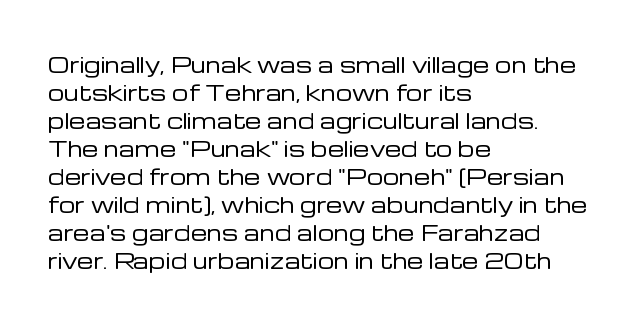
The paragraph has a hard left edge and a soft right edge. Rows of type keep a routine distance in the vertical direction. The letters sit at their default tracking, neither squeezed nor spread. Posture: vertical.
